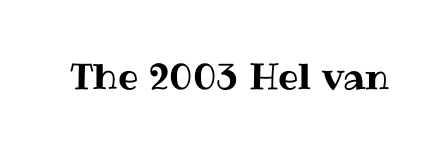
The image shows 36 px text type, upright; set normal letter spacing, not underlined; medium stroke contrast and a medium x-height.
